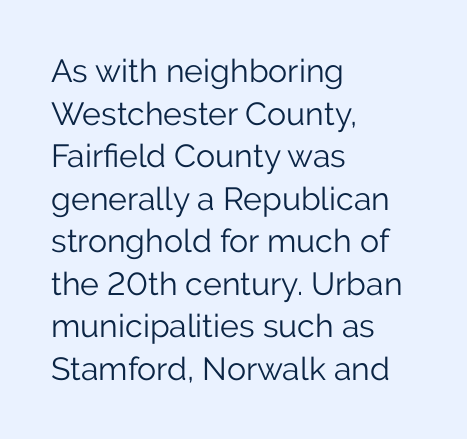
Underlining? Definitely not there. Visually the block forms a straight wall on the left and a jagged coastline on the right. Proportional: the letters do not fall into vertical columns. Horizontal bands of white between lines are of average thickness.
